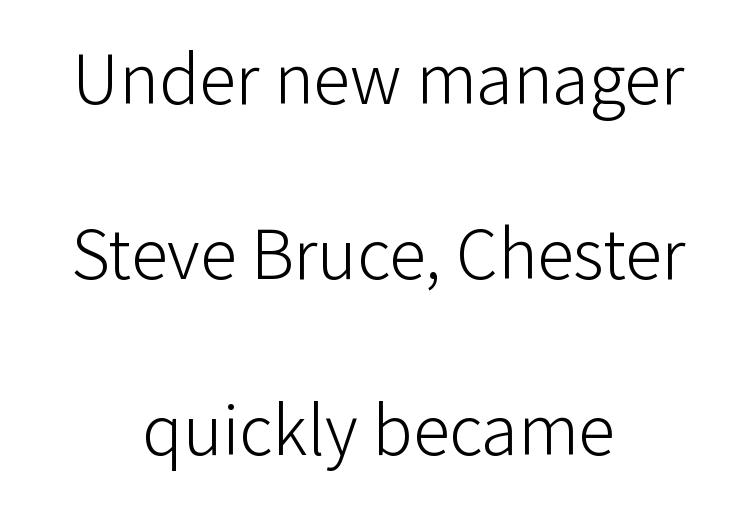
Q: Is the text bold? A: No.
Q: Is the text italic (slanted)? A: No, it is upright.
Q: Is the typeface a serif or a sans-serif typeface? A: Sans-serif.
Q: Is the text underlined? A: No.
Q: How is the paragraph aligned? A: Centered.
Q: Is the spacing between letters normal or unusually wide? A: Normal.
Q: Is the spacing between lines tight, normal or loose? A: Loose.
Q: Width (condensed, normal, or wide)? A: Normal.
Q: Stroke contrast? A: Low.
Q: x-height? A: Medium.
Q: Monospaced? A: No.
